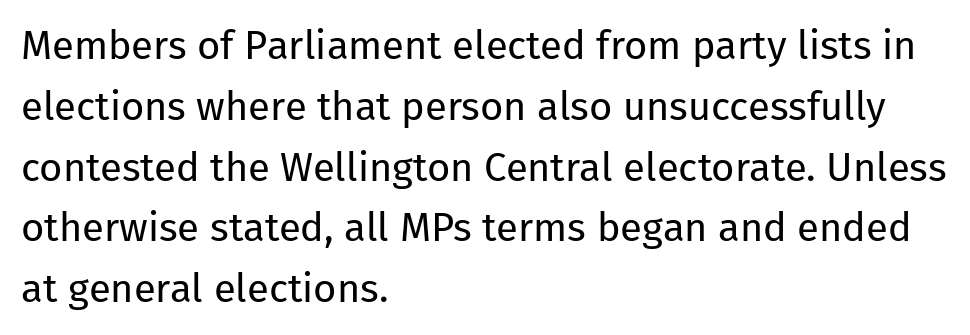
{"serif": "no", "italic": "no", "bold": "no", "weight": "regular", "width": "normal", "stroke_contrast": "low", "x_height": "medium", "monospaced": "no", "underline": "no", "align": "left", "line_spacing": "normal", "line_spacing_ratio": 1.52, "letter_spacing": "normal", "letter_spacing_em": 0.0, "glyph_px": 40}
